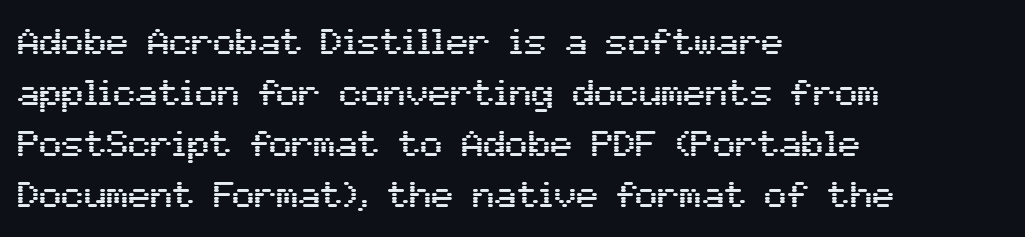
The image shows 37 px sans-serif type, upright; set left-aligned, normal line spacing (1.38x), normal letter spacing, not underlined; medium stroke contrast and a medium x-height.
